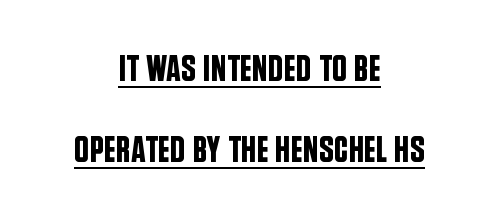
The lines are quadded center. Descenders here cross a horizontal rule under the line. A typesetter would call this proportional, since set widths differ per character. Honestly, the rows look like they've been pulled way apart. Is there any slant? The stems are plumb.
